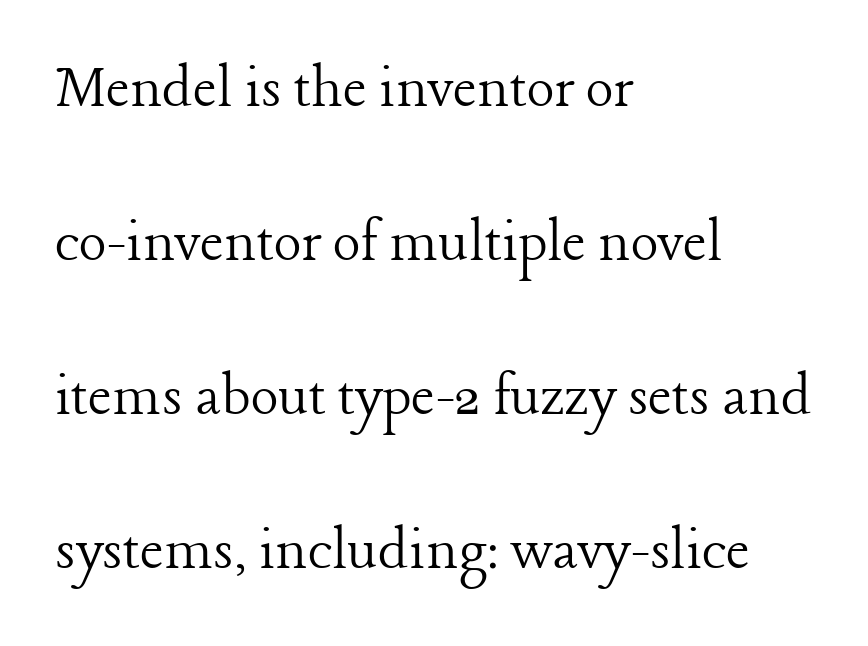
Q: Is the text bold? A: No.
Q: Is the text italic (slanted)? A: No, it is upright.
Q: Is the typeface a serif or a sans-serif typeface? A: Serif.
Q: Is the text underlined? A: No.
Q: How is the paragraph aligned? A: Left-aligned.
Q: Is the spacing between letters normal or unusually wide? A: Normal.
Q: Is the spacing between lines tight, normal or loose? A: Loose.
Q: Width (condensed, normal, or wide)? A: Normal.
Q: Stroke contrast? A: Low.
Q: x-height? A: Medium.
Q: Monospaced? A: No.
